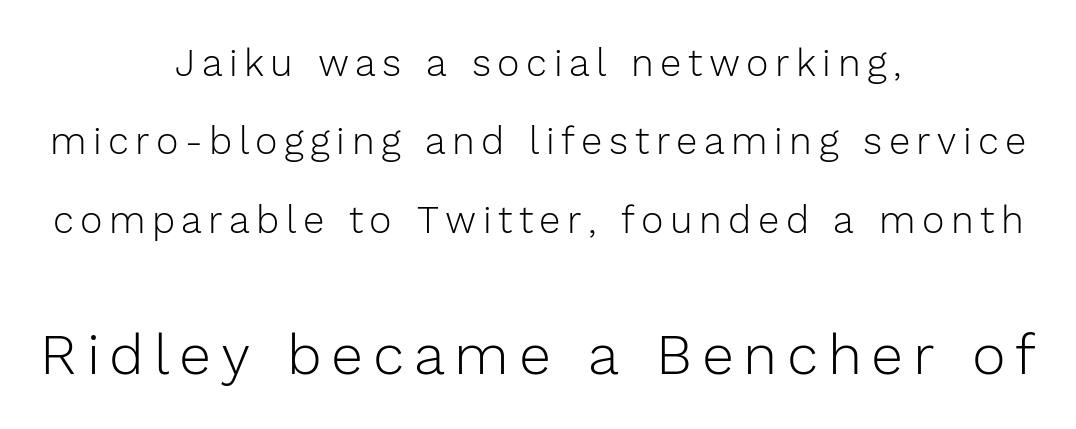
Q: Is the text bold? A: No.
Q: Is the text italic (slanted)? A: No, it is upright.
Q: Is the typeface a serif or a sans-serif typeface? A: Sans-serif.
Q: Is the text underlined? A: No.
Q: How is the paragraph aligned? A: Centered.
Q: Is the spacing between lines tight, normal or loose? A: Loose.
Q: Which block of text is set in a larger size, the first (top) or the second (bottom)? A: The second (bottom) one.
Q: Width (condensed, normal, or wide)? A: Normal.
Q: Stroke contrast? A: Low.
Q: x-height? A: Medium.
Q: Monospaced? A: No.
